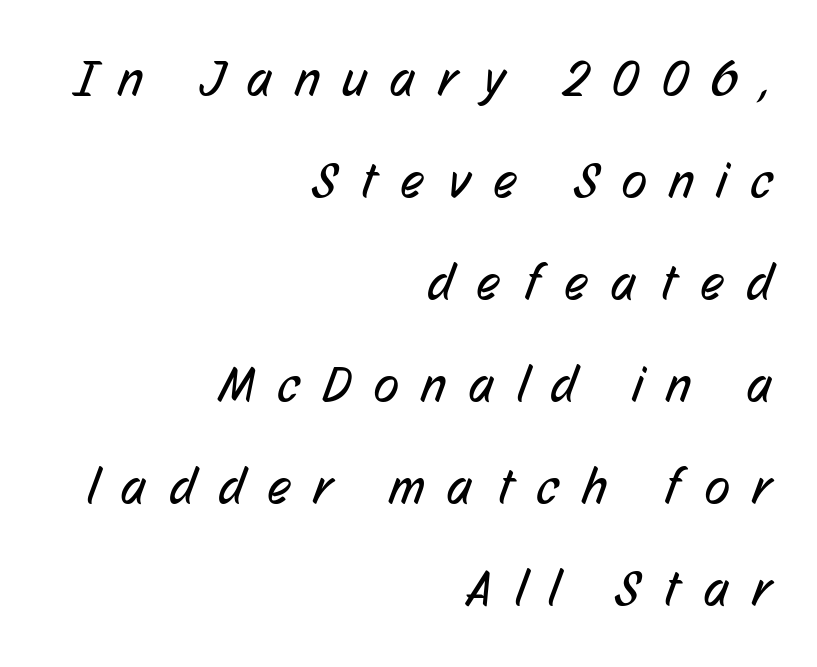
{"serif": "no", "bold": "no", "weight": "regular", "width": "condensed", "stroke_contrast": "low", "x_height": "medium", "monospaced": "no", "underline": "no", "align": "right", "line_spacing": "loose", "line_spacing_ratio": 2.0, "letter_spacing": "wide", "letter_spacing_em": 0.47, "glyph_px": 51}
